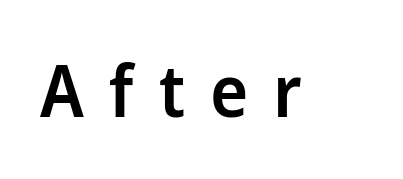
The image shows 72 px semibold sans-serif type, upright; set unusually wide letter spacing (+0.35 em), not underlined; low stroke contrast and a medium x-height.
